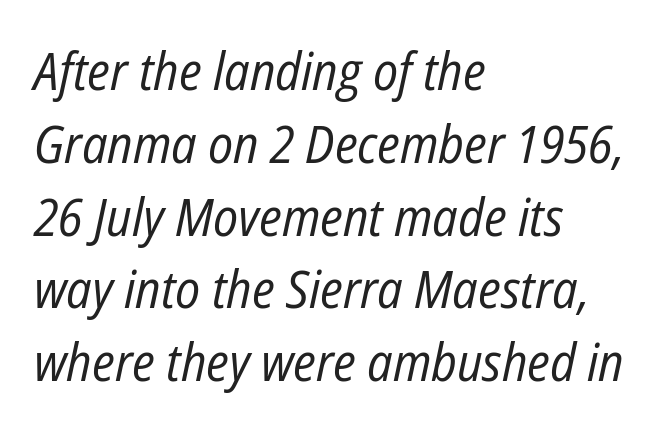
Q: Is the text bold? A: No.
Q: Is the text italic (slanted)? A: Yes, it leans right by about 12 degrees.
Q: Is the text underlined? A: No.
Q: How is the paragraph aligned? A: Left-aligned.
Q: Is the spacing between letters normal or unusually wide? A: Normal.
Q: Is the spacing between lines tight, normal or loose? A: Normal.
Q: Width (condensed, normal, or wide)? A: Condensed.
Q: Stroke contrast? A: Low.
Q: x-height? A: Medium.
Q: Monospaced? A: No.
